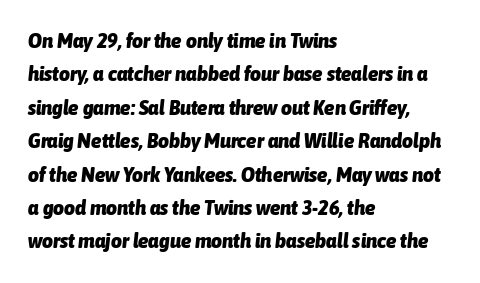
{"italic": "yes", "lean": "right", "slant_degrees": 6, "bold": "yes", "underline": "no", "align": "left", "line_spacing": "normal", "line_spacing_ratio": 1.59, "letter_spacing": "normal", "letter_spacing_em": 0.0, "glyph_px": 21}
